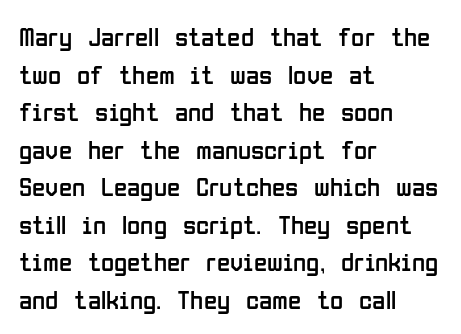
The image shows 27 px text type, upright; set left-aligned, normal line spacing (1.39x), normal letter spacing, not underlined.
